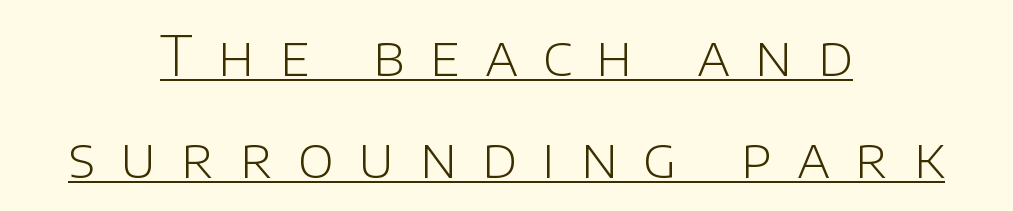
The image shows 55 px light sans-serif type, upright; set centered, line spacing 1.86x, unusually wide letter spacing (+0.45 em), underlined; low stroke contrast and a large x-height.
